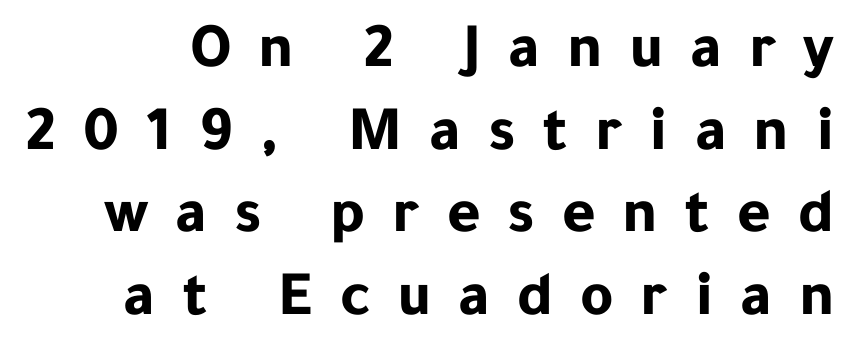
The image shows 64 px bold sans-serif type, upright; set normal line spacing (1.29x), unusually wide letter spacing (+0.42 em), not underlined; low stroke contrast and a medium x-height.
